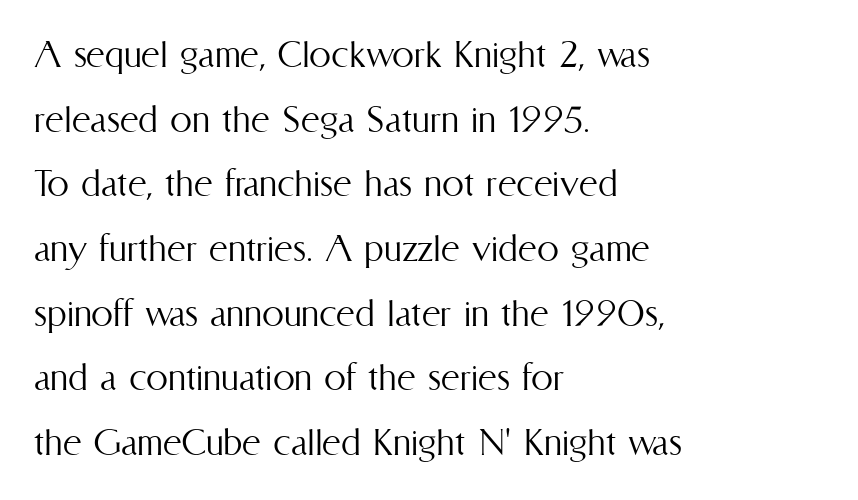
{"italic": "no", "bold": "no", "weight": "light", "width": "condensed", "stroke_contrast": "medium", "x_height": "medium", "monospaced": "no", "underline": "no", "align": "left", "line_spacing": "normal", "line_spacing_ratio": 1.47, "letter_spacing": "normal", "letter_spacing_em": 0.0, "glyph_px": 44}
